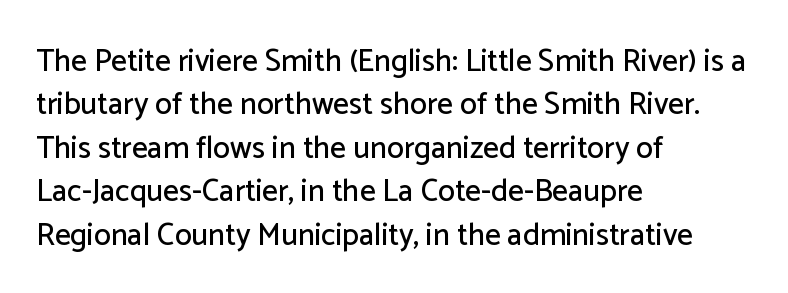
{"serif": "no", "italic": "no", "width": "normal", "stroke_contrast": "low", "x_height": "medium", "monospaced": "no", "underline": "no", "align": "left", "line_spacing": "normal", "line_spacing_ratio": 1.4, "letter_spacing": "normal", "letter_spacing_em": 0.0, "glyph_px": 31}
